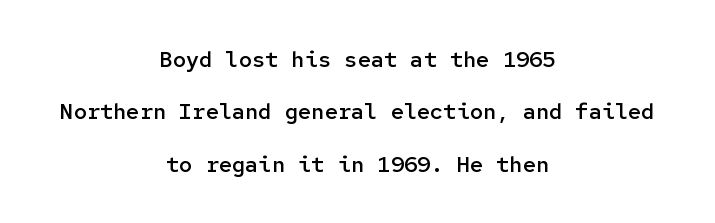
Q: Is the text bold? A: Semi-bold.
Q: Is the text italic (slanted)? A: No, it is upright.
Q: Is the text underlined? A: No.
Q: How is the paragraph aligned? A: Centered.
Q: Is the spacing between letters normal or unusually wide? A: Normal.
Q: Is the spacing between lines tight, normal or loose? A: Loose.
